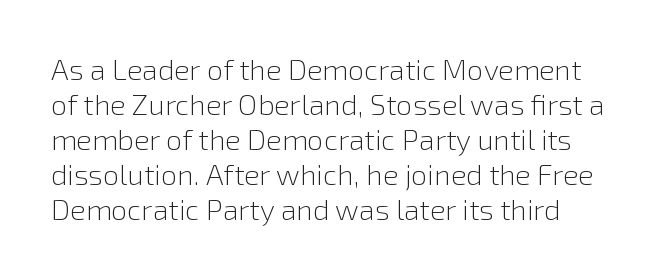
{"serif": "no", "italic": "no", "bold": "no", "weight": "light", "width": "normal", "x_height": "medium", "monospaced": "no", "underline": "no", "line_spacing_ratio": 1.21, "letter_spacing": "normal", "letter_spacing_em": 0.0, "glyph_px": 29}
